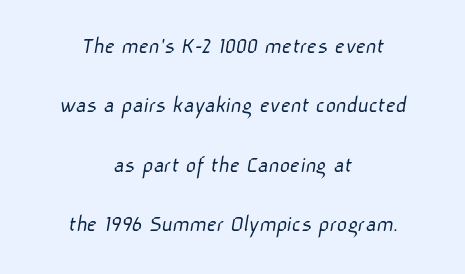
Q: Is the text bold? A: No.
Q: Is the text underlined? A: No.
Q: How is the paragraph aligned? A: Centered.
Q: Is the spacing between letters normal or unusually wide? A: Normal.
Q: Is the spacing between lines tight, normal or loose? A: Loose.
